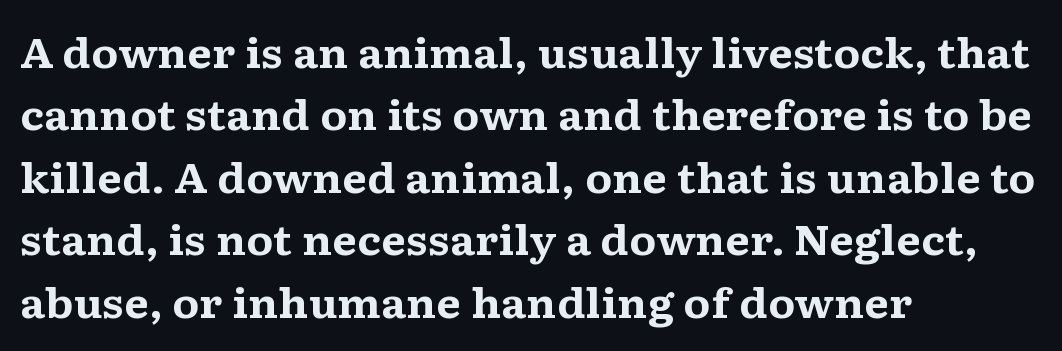
Q: Is the text bold? A: Yes.
Q: Is the text italic (slanted)? A: No, it is upright.
Q: Is the typeface a serif or a sans-serif typeface? A: Serif.
Q: Is the text underlined? A: No.
Q: How is the paragraph aligned? A: Left-aligned.
Q: Is the spacing between letters normal or unusually wide? A: Normal.
Q: Is the spacing between lines tight, normal or loose? A: Normal.
Q: Width (condensed, normal, or wide)? A: Wide.
Q: Stroke contrast? A: Medium.
Q: x-height? A: Medium.
Q: Monospaced? A: No.
